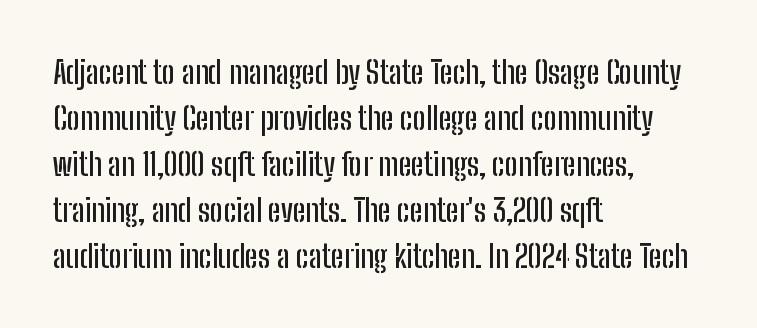
The image shows 31 px condensed sans-serif type, upright; set left-aligned, normal line spacing (1.48x), normal letter spacing, not underlined; low stroke contrast and a medium x-height.
